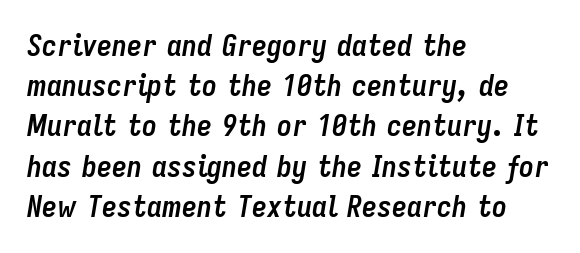
{"italic": "yes", "lean": "right", "slant_degrees": 9, "bold": "yes", "weight": "semibold", "width": "condensed", "stroke_contrast": "low", "x_height": "medium", "monospaced": "no", "underline": "no", "align": "left", "line_spacing": "normal", "line_spacing_ratio": 1.34, "letter_spacing": "normal", "letter_spacing_em": 0.0, "glyph_px": 30}
